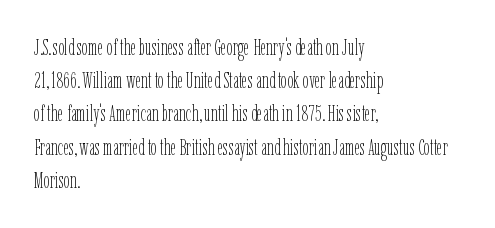
Tall strokes in this sample are plumb rather than angled. Weight: regular or lighter. Tracking value appears to be zero — textbook default spacing. The passage shown stacks its lines at a standard gap. The lines in this sample share a left origin and differ only in where they stop. Anything drawn beneath the words? Only blank space.
